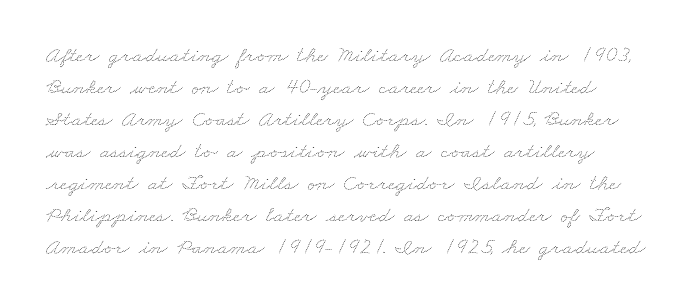
{"bold": "no", "underline": "no", "line_spacing": "normal", "line_spacing_ratio": 1.39, "letter_spacing": "normal", "letter_spacing_em": 0.0, "glyph_px": 23}
